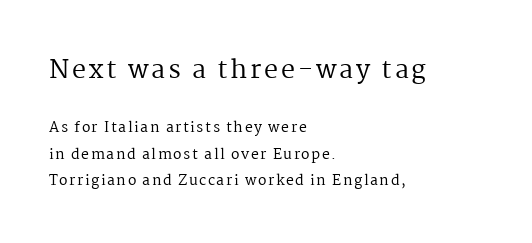
Words float on clear page, feet unadorned. Posture: upright roman. Between these two stacked blocks, the higher one wins on size. Which margin do the lines hug? The left one — the right edge is uneven. Vertical stems look standard width or narrower in stroke.
